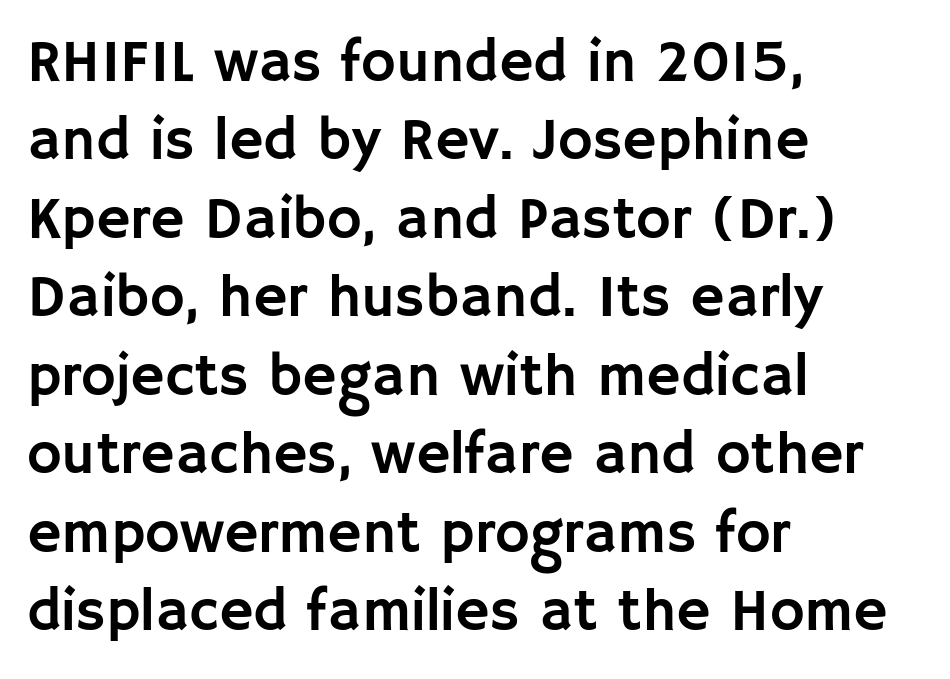
Q: Is the text italic (slanted)? A: No, it is upright.
Q: Is the typeface a serif or a sans-serif typeface? A: Sans-serif.
Q: Is the text underlined? A: No.
Q: How is the paragraph aligned? A: Left-aligned.
Q: Is the spacing between letters normal or unusually wide? A: Normal.
Q: Is the spacing between lines tight, normal or loose? A: Normal.
Q: Width (condensed, normal, or wide)? A: Normal.
Q: Stroke contrast? A: Low.
Q: x-height? A: Large.
Q: Monospaced? A: No.
